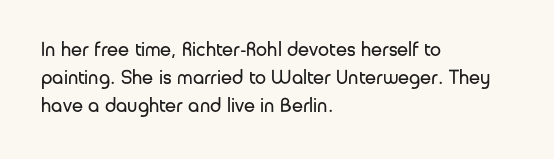
{"italic": "no", "bold": "no", "underline": "no", "align": "left", "line_spacing": "normal", "line_spacing_ratio": 1.41, "letter_spacing": "normal", "letter_spacing_em": 0.0, "glyph_px": 20}
